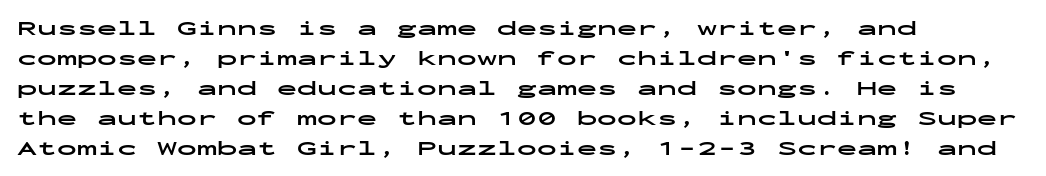
{"italic": "no", "bold": "yes", "underline": "no", "align": "left", "line_spacing": "normal", "line_spacing_ratio": 1.5, "letter_spacing": "normal", "letter_spacing_em": 0.0, "glyph_px": 20}
